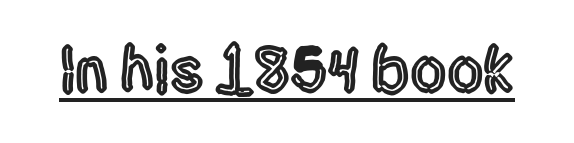
{"serif": "no", "italic": "no", "width": "condensed", "x_height": "large", "monospaced": "no", "underline": "yes", "letter_spacing": "normal", "letter_spacing_em": 0.0, "glyph_px": 65}
